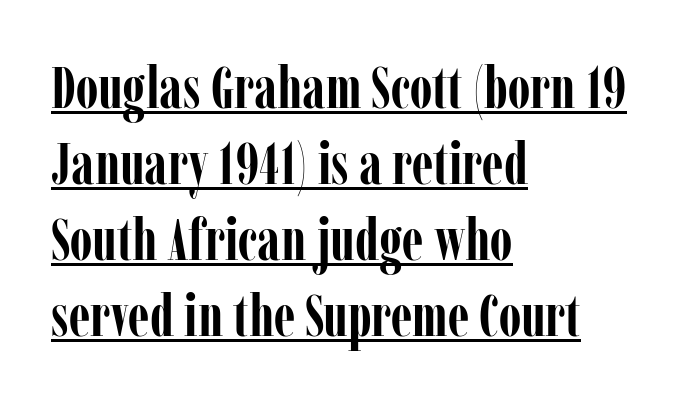
Which margin do the lines hug? The left one — the right edge is uneven. The letters carry serifs — small finishing strokes at the ends of their stems. Proportional: the letters do not fall into vertical columns. Thick stems and heavy bowls — unmistakably bold.
